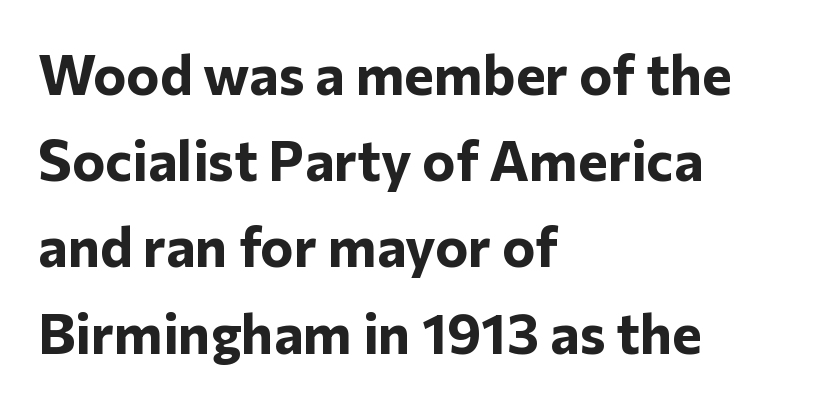
Q: Is the text bold? A: Yes.
Q: Is the text italic (slanted)? A: No, it is upright.
Q: Is the typeface a serif or a sans-serif typeface? A: Sans-serif.
Q: Is the text underlined? A: No.
Q: How is the paragraph aligned? A: Left-aligned.
Q: Is the spacing between letters normal or unusually wide? A: Normal.
Q: Is the spacing between lines tight, normal or loose? A: Normal.
Q: Width (condensed, normal, or wide)? A: Normal.
Q: Stroke contrast? A: Low.
Q: x-height? A: Medium.
Q: Monospaced? A: No.
